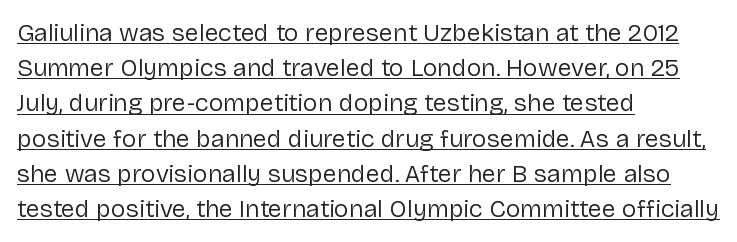
Q: Is the text bold? A: No.
Q: Is the text italic (slanted)? A: No, it is upright.
Q: Is the text underlined? A: Yes.
Q: How is the paragraph aligned? A: Left-aligned.
Q: Is the spacing between letters normal or unusually wide? A: Normal.
Q: Is the spacing between lines tight, normal or loose? A: Normal.
